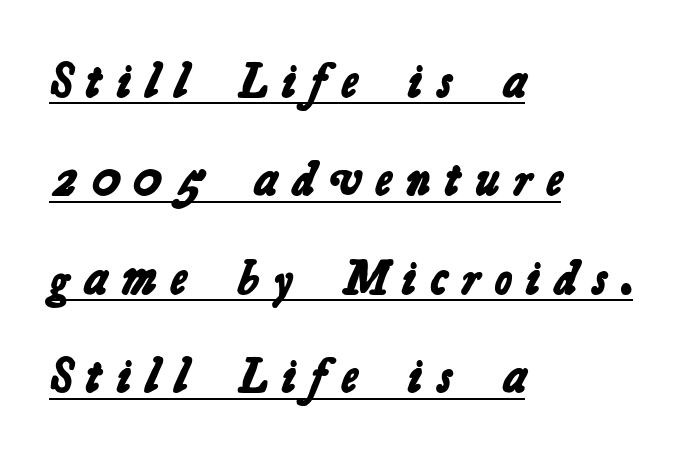
Q: Is the text bold? A: Yes.
Q: Is the typeface a serif or a sans-serif typeface? A: Sans-serif.
Q: Is the text underlined? A: Yes.
Q: How is the paragraph aligned? A: Left-aligned.
Q: Is the spacing between letters normal or unusually wide? A: Unusually wide.
Q: Is the spacing between lines tight, normal or loose? A: Loose.
Q: Width (condensed, normal, or wide)? A: Normal.
Q: Stroke contrast? A: Low.
Q: x-height? A: Medium.
Q: Monospaced? A: No.
